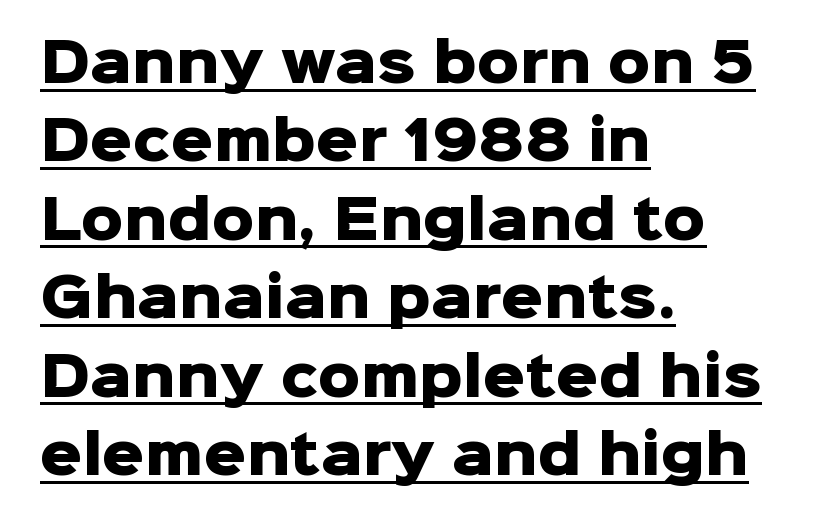
The strokes are fattened all the way to bold. Here the designer chose a conventional face with non-uniform glyph widths. Alignment: flush left. Type style note: lacks serifs. Successive baselines arrive at the customary interval. Caption: standard tracking, unaltered.
